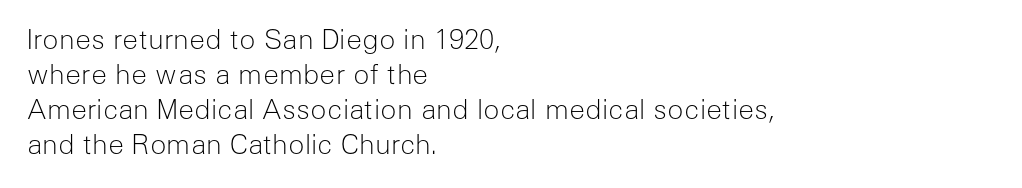
Style check: upright. Plain, unruled lines of type. The paragraph has a hard left edge and a soft right edge. This rendering leaves character spacing at its baseline value. A typesetter would call this leading conventional body-copy spacing. These glyphs show unthickened strokes, regular width or finer.
